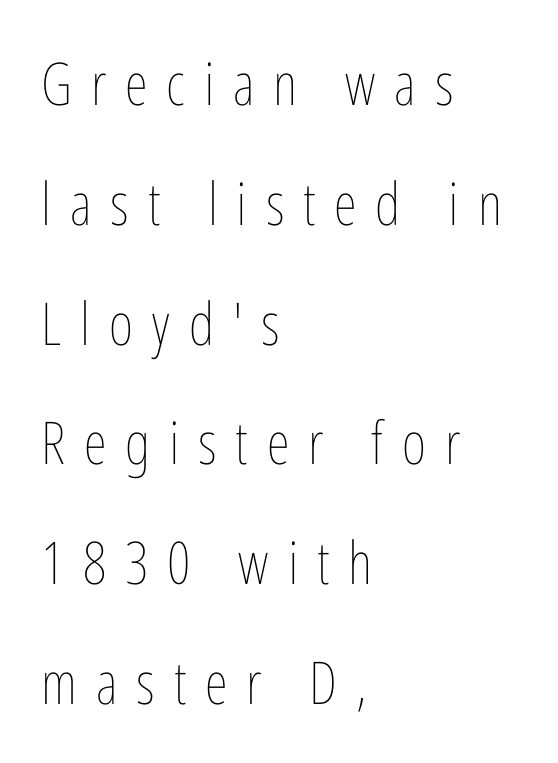
The letters advance in unequal steps, a hallmark of proportional type. Honestly, the rows look like they've been pulled way apart. A roman cut, with each character standing at attention. Vertical stems look standard width or narrower in stroke.
